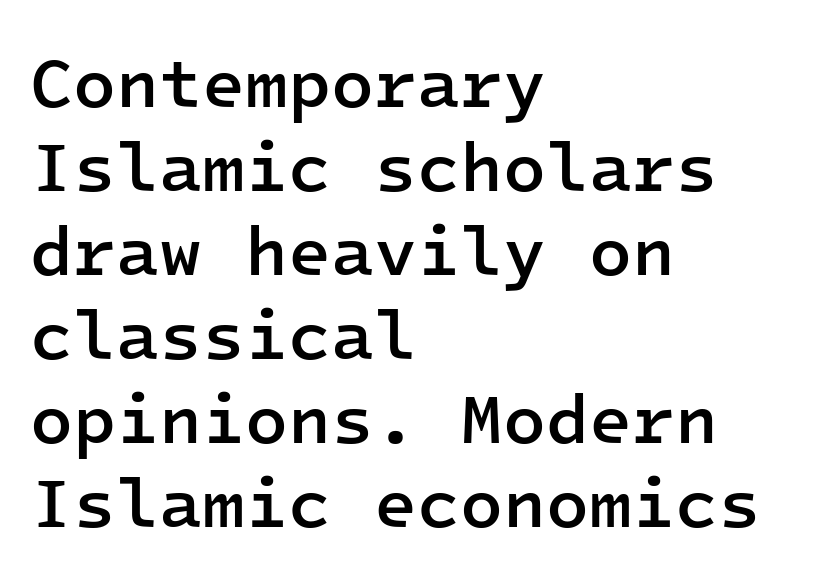
Short note: letters normally spaced. Think of a typewriter: that constant character pitch is what you see here. All the whitespace from short lines collects on the right. Does the lettering tilt? It doesn't — this is upright. Just letters on the line, the space beneath them empty. You can tell from the bare stems that sans-serif type was used.
